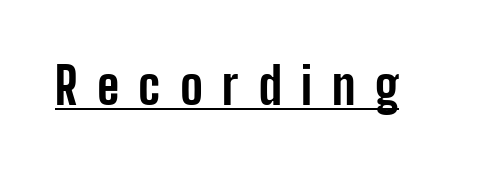
Q: Is the text bold? A: Yes.
Q: Is the text italic (slanted)? A: No, it is upright.
Q: Is the typeface a serif or a sans-serif typeface? A: Sans-serif.
Q: Is the text underlined? A: Yes.
Q: Is the spacing between letters normal or unusually wide? A: Unusually wide.
Q: Width (condensed, normal, or wide)? A: Condensed.
Q: Stroke contrast? A: Low.
Q: x-height? A: Medium.
Q: Monospaced? A: No.
